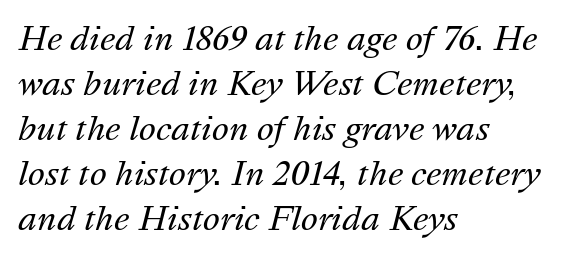
Quick note: interline space is typical. Style check: oblique. Note the varied advance widths — an 'i' is clearly narrower than an 'm'. Observe the ordinary spacing: letters are neighbours, not strangers.
